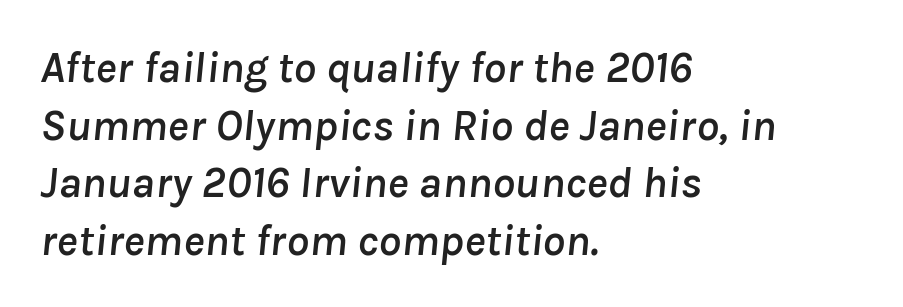
{"italic": "yes", "lean": "right", "slant_degrees": 8, "width": "normal", "stroke_contrast": "low", "x_height": "medium", "monospaced": "no", "underline": "no", "align": "left", "line_spacing": "normal", "line_spacing_ratio": 1.28, "letter_spacing": "normal", "letter_spacing_em": 0.0, "glyph_px": 45}
